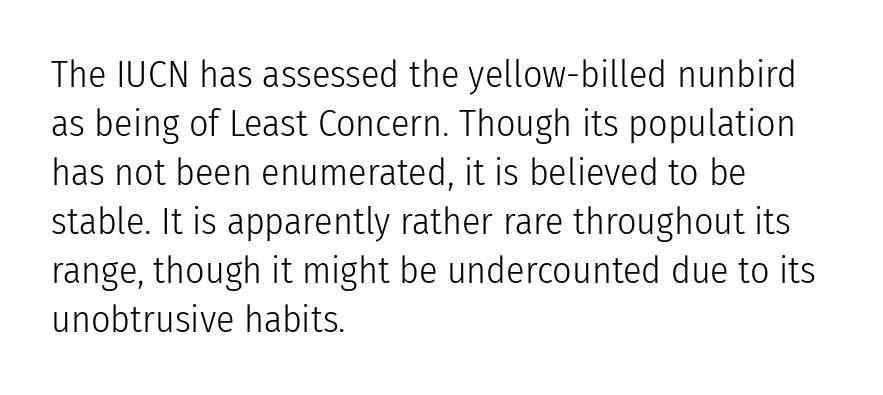
Note the varied advance widths — an 'i' is clearly narrower than an 'm'. No italicization has been applied; the sample stays upright. Is there much room between lines? A standard amount, neither cramped nor airy. The weight tops out at a normal text grade. Bare-footed words on every line. Unlike a traditional serif, this face leaves its strokes unadorned.
